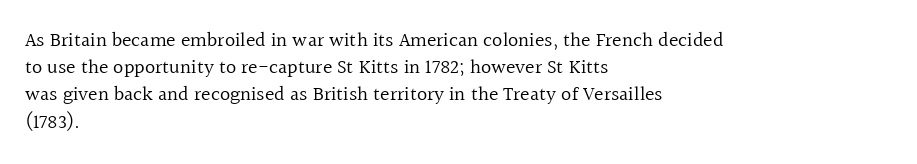
Q: Is the text bold? A: No.
Q: Is the text italic (slanted)? A: No, it is upright.
Q: Is the text underlined? A: No.
Q: How is the paragraph aligned? A: Left-aligned.
Q: Is the spacing between letters normal or unusually wide? A: Normal.
Q: Is the spacing between lines tight, normal or loose? A: Normal.
